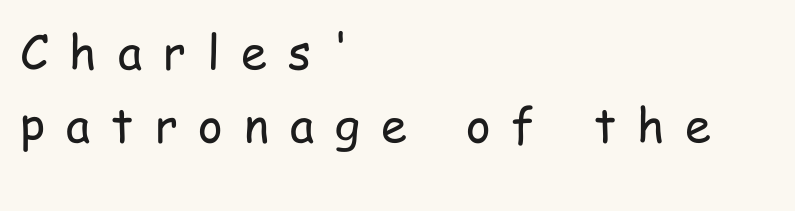
Weight: not bold — regular or lighter. Baseline-to-baseline distance is the conventional proportion of letter height. Do the characters align in a grid? No, the font is proportional. The glyphs in this specimen are sans serif. These lines are set flush left with a ragged right edge. If you drew a line through each stem, it would be perfectly vertical.
